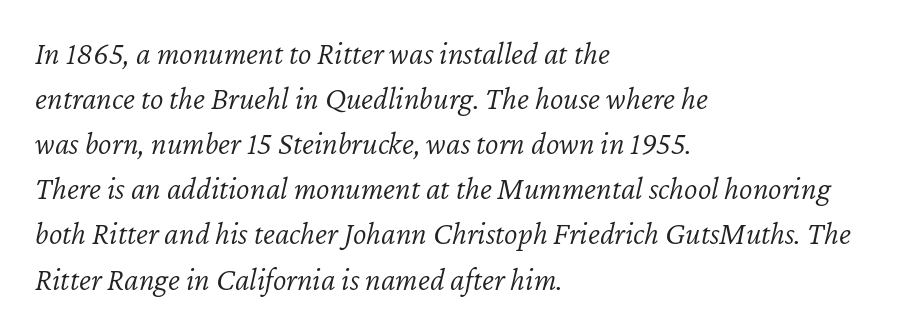
Q: Is the text bold? A: No.
Q: Is the text italic (slanted)? A: Yes, it leans right by about 12 degrees.
Q: Is the text underlined? A: No.
Q: How is the paragraph aligned? A: Left-aligned.
Q: Is the spacing between letters normal or unusually wide? A: Normal.
Q: Is the spacing between lines tight, normal or loose? A: Normal.
Q: Width (condensed, normal, or wide)? A: Normal.
Q: Stroke contrast? A: Low.
Q: x-height? A: Medium.
Q: Monospaced? A: No.
